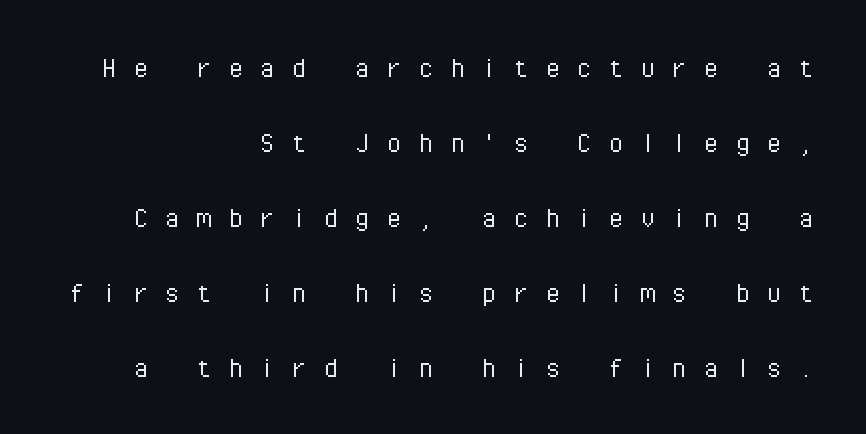
{"serif": "no", "italic": "no", "bold": "no", "weight": "light", "width": "normal", "stroke_contrast": "low", "x_height": "medium", "monospaced": "yes", "underline": "no", "align": "right", "line_spacing": "loose", "line_spacing_ratio": 2.34, "letter_spacing": "wide", "letter_spacing_em": 0.49, "glyph_px": 32}
